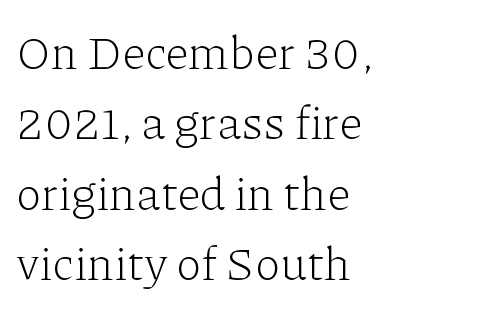
{"serif": "yes", "italic": "no", "bold": "no", "weight": "light", "width": "normal", "stroke_contrast": "low", "x_height": "medium", "monospaced": "no", "underline": "no", "align": "left", "line_spacing": "normal", "line_spacing_ratio": 1.5, "letter_spacing": "normal", "letter_spacing_em": 0.0, "glyph_px": 47}
